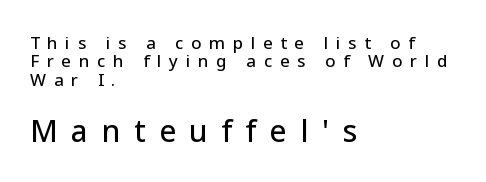
{"serif": "no", "italic": "no", "width": "normal", "stroke_contrast": "low", "x_height": "medium", "monospaced": "no", "underline": "no", "align": "left", "line_spacing": "tight", "line_spacing_ratio": 1.08, "letter_spacing": "wide", "letter_spacing_em": 0.45, "larger_block": "second", "size_ratio": 1.76, "glyph_px": 30}
